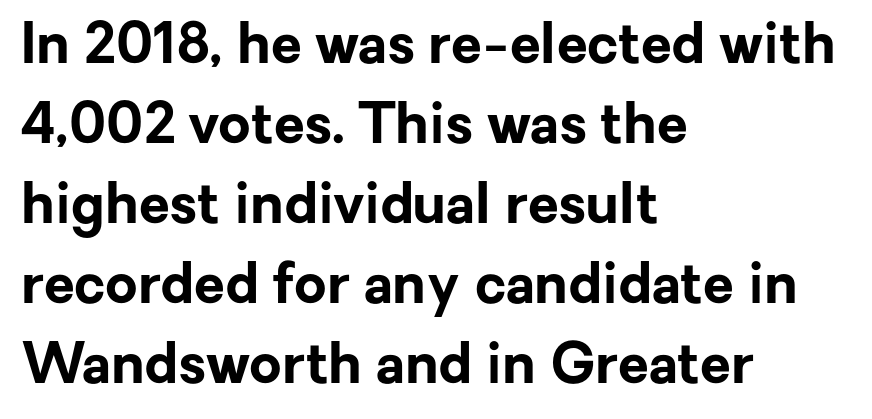
The typesetter chose a ragged-right arrangement here. Rule under the text: the space is simply empty. Serifs: no, the terminals of the letterforms are clean. Is there much room between lines? A standard amount, neither cramped nor airy.
